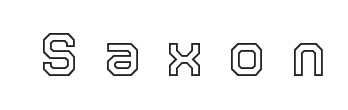
Honestly, there is no underline to notice here at all. The font's upright variant was chosen for this text. Is this a fixed-width face? No — the glyphs have proportional, varying widths. These lines have a slow, spaced-out rhythm from letter to letter.
